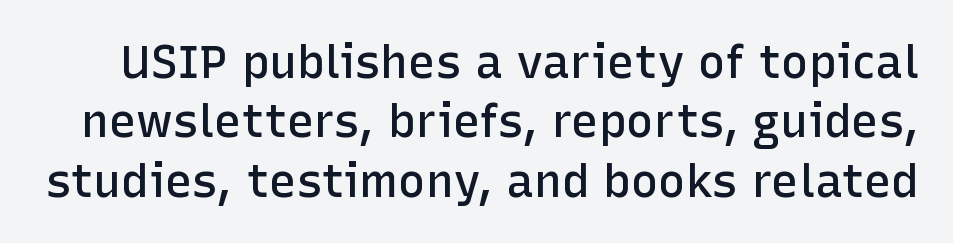
{"serif": "no", "italic": "no", "bold": "semi", "weight": "semibold", "width": "normal", "stroke_contrast": "low", "x_height": "medium", "monospaced": "no", "underline": "no", "line_spacing": "normal", "line_spacing_ratio": 1.29, "letter_spacing": "normal", "letter_spacing_em": 0.0, "glyph_px": 46}
